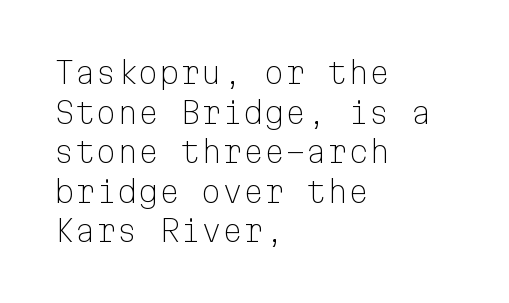
The image shows 30 px light sans-serif type, upright, monospaced; set left-aligned, normal line spacing (1.32x), normal letter spacing, not underlined; low stroke contrast and a medium x-height.
